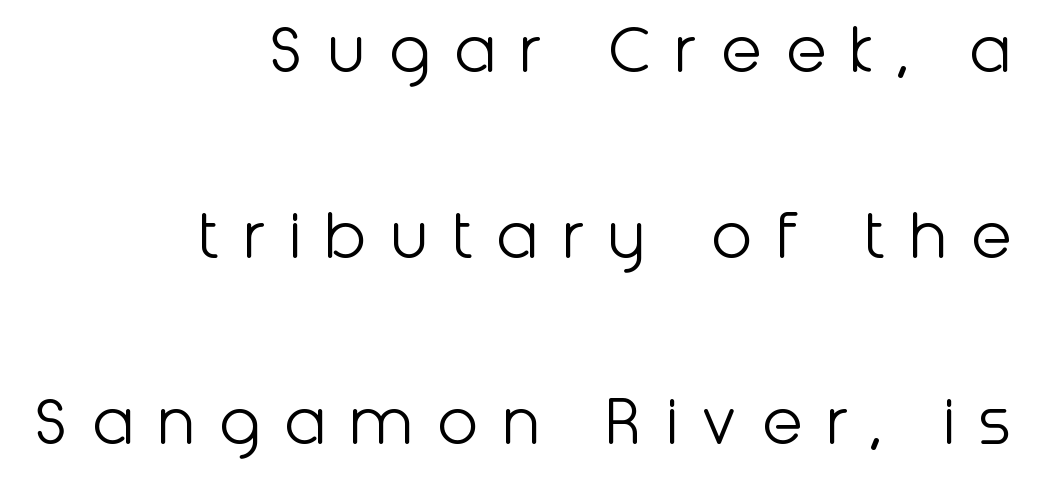
Q: Is the text bold? A: No.
Q: Is the text italic (slanted)? A: No, it is upright.
Q: Is the typeface a serif or a sans-serif typeface? A: Sans-serif.
Q: Is the text underlined? A: No.
Q: How is the paragraph aligned? A: Right-aligned.
Q: Is the spacing between letters normal or unusually wide? A: Unusually wide.
Q: Is the spacing between lines tight, normal or loose? A: Loose.
Q: Width (condensed, normal, or wide)? A: Normal.
Q: Stroke contrast? A: Low.
Q: x-height? A: Medium.
Q: Monospaced? A: No.
